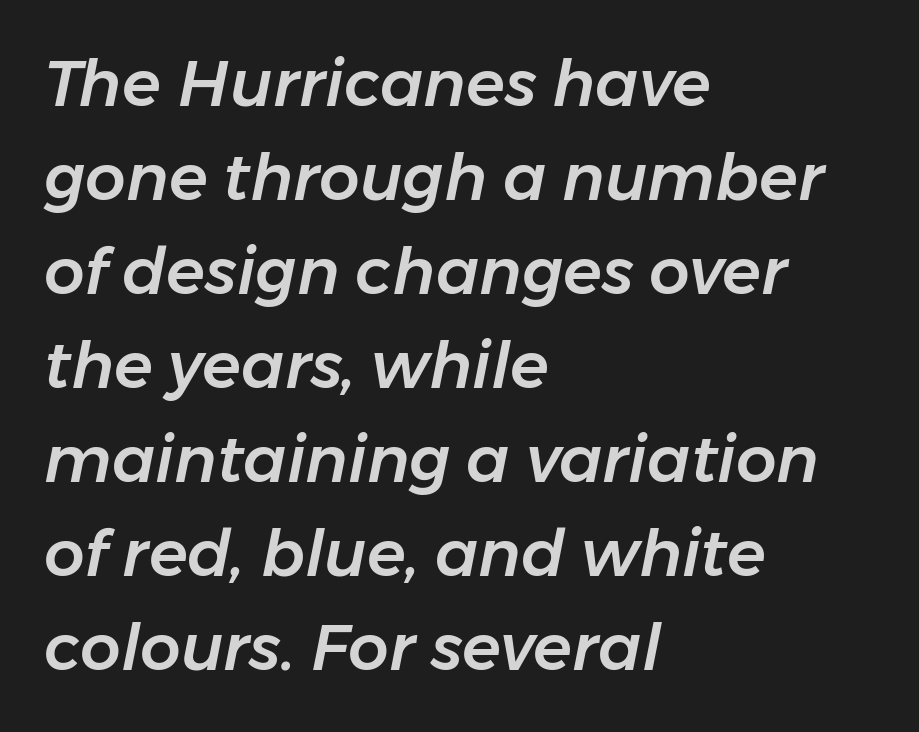
Observe the ordinary spacing: letters are neighbours, not strangers. The face used here is proportionally spaced, like ordinary book or web type. Rule under the text: the space is simply empty. Caption: multi-line text, flush left, ragged right.
